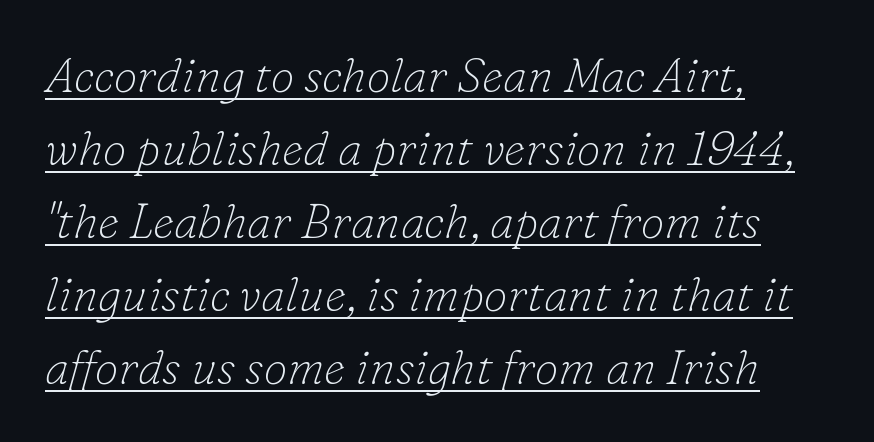
Q: Is the text bold? A: No.
Q: Is the text italic (slanted)? A: Yes, it leans right by about 16 degrees.
Q: Is the typeface a serif or a sans-serif typeface? A: Serif.
Q: Is the text underlined? A: Yes.
Q: How is the paragraph aligned? A: Left-aligned.
Q: Is the spacing between letters normal or unusually wide? A: Normal.
Q: Is the spacing between lines tight, normal or loose? A: Normal.
Q: Width (condensed, normal, or wide)? A: Normal.
Q: Stroke contrast? A: Low.
Q: x-height? A: Small.
Q: Monospaced? A: No.
